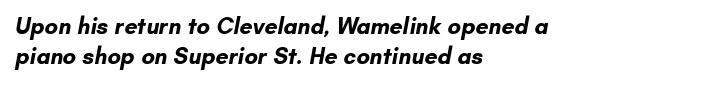
The image shows 23 px bold type; set left-aligned, normal line spacing (1.32x), normal letter spacing, not underlined.
